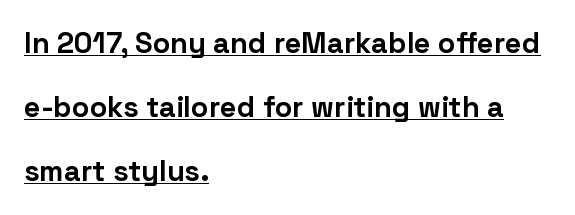
Q: Is the text bold? A: Yes.
Q: Is the text italic (slanted)? A: No, it is upright.
Q: Is the typeface a serif or a sans-serif typeface? A: Sans-serif.
Q: Is the text underlined? A: Yes.
Q: How is the paragraph aligned? A: Left-aligned.
Q: Is the spacing between letters normal or unusually wide? A: Normal.
Q: Is the spacing between lines tight, normal or loose? A: Loose.
Q: Width (condensed, normal, or wide)? A: Normal.
Q: Stroke contrast? A: Low.
Q: x-height? A: Medium.
Q: Monospaced? A: No.
